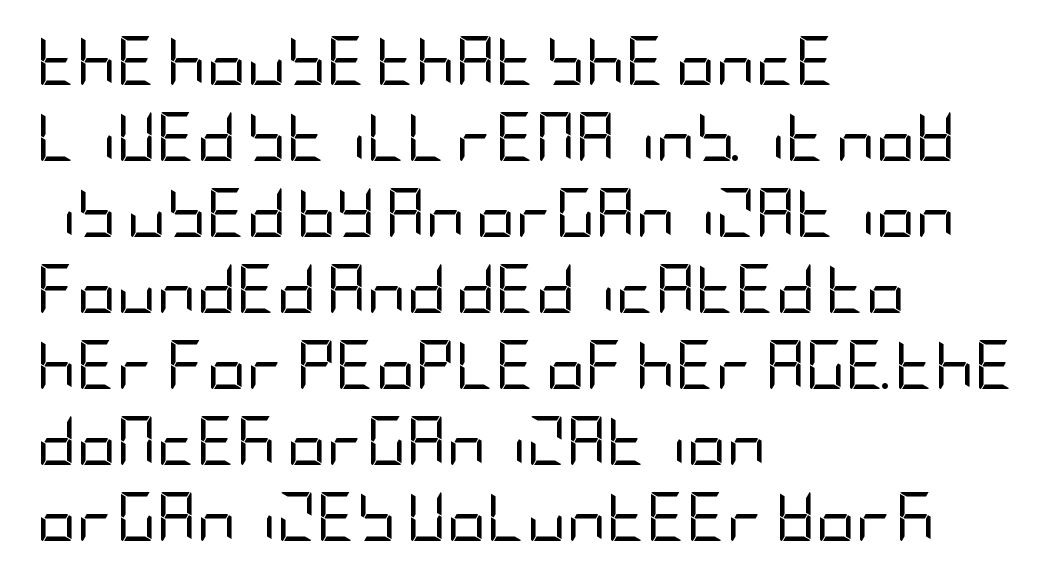
Q: Is the text bold? A: No.
Q: Is the text italic (slanted)? A: No, it is upright.
Q: Is the typeface a serif or a sans-serif typeface? A: Sans-serif.
Q: Is the text underlined? A: No.
Q: How is the paragraph aligned? A: Left-aligned.
Q: Is the spacing between letters normal or unusually wide? A: Normal.
Q: Is the spacing between lines tight, normal or loose? A: Normal.
Q: Width (condensed, normal, or wide)? A: Condensed.
Q: Stroke contrast? A: Low.
Q: x-height? A: Large.
